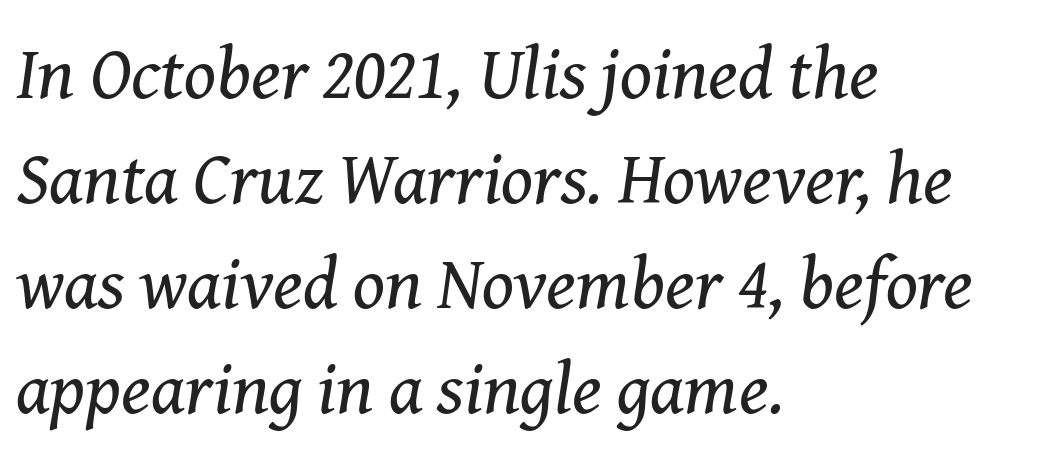
Beneath every word, the page is bare. Look at the bottom of the vertical strokes: they flare into serifs here. These glyphs show unthickened strokes, regular width or finer. Here the designer chose a conventional face with non-uniform glyph widths. What's the leading like? Ordinary, nothing unusual.
